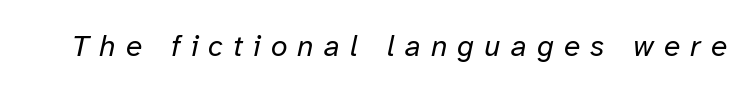
Q: Is the text bold? A: No.
Q: Is the text italic (slanted)? A: Yes, it leans right by about 12 degrees.
Q: Is the text underlined? A: No.
Q: Is the spacing between letters normal or unusually wide? A: Unusually wide.
Q: Width (condensed, normal, or wide)? A: Normal.
Q: Stroke contrast? A: Low.
Q: x-height? A: Medium.
Q: Monospaced? A: No.
